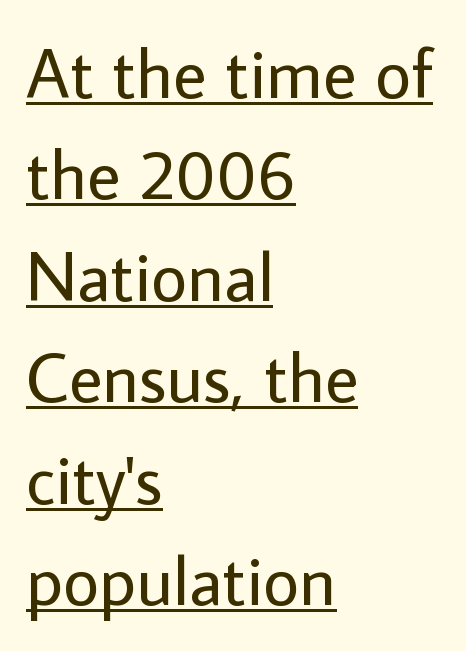
Default kerning and tracking; the words read as compact shapes. Quick note: underline on. Line beginnings align vertically; line endings do not. No italicization has been applied; the sample stays upright. Is this a fixed-width face? No — the glyphs have proportional, varying widths. The designer left line spacing at the default.
